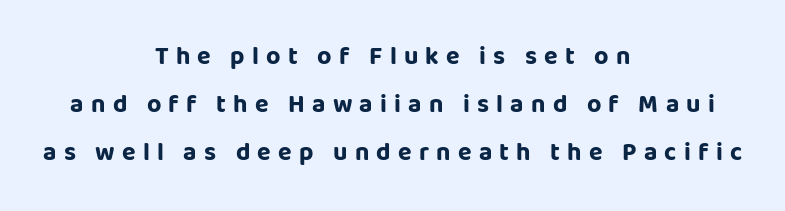
The image shows 25 px bold type, upright; set centered, loose line spacing (1.92x), unusually wide letter spacing (+0.29 em), not underlined.
